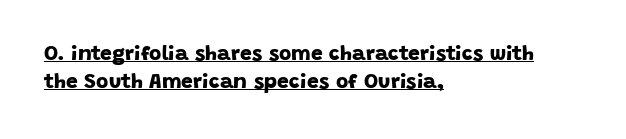
Q: Is the text bold? A: Yes.
Q: Is the text underlined? A: Yes.
Q: How is the paragraph aligned? A: Left-aligned.
Q: Is the spacing between letters normal or unusually wide? A: Normal.
Q: Is the spacing between lines tight, normal or loose? A: Normal.
